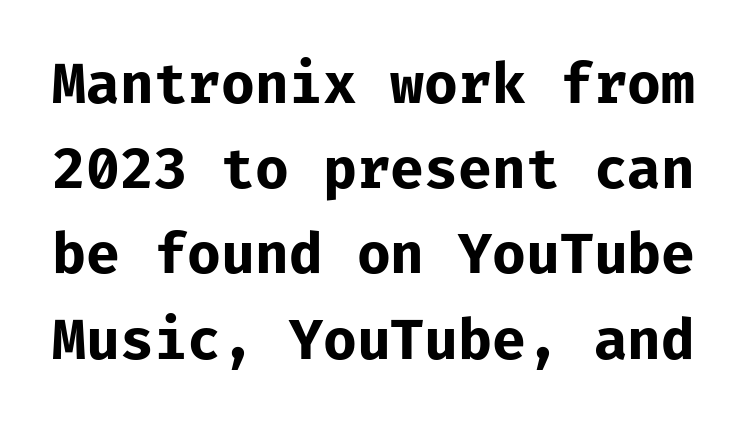
{"serif": "no", "italic": "no", "bold": "yes", "weight": "bold", "width": "normal", "stroke_contrast": "low", "x_height": "medium", "monospaced": "yes", "underline": "no", "line_spacing": "normal", "line_spacing_ratio": 1.55, "letter_spacing": "normal", "letter_spacing_em": 0.0, "glyph_px": 55}
